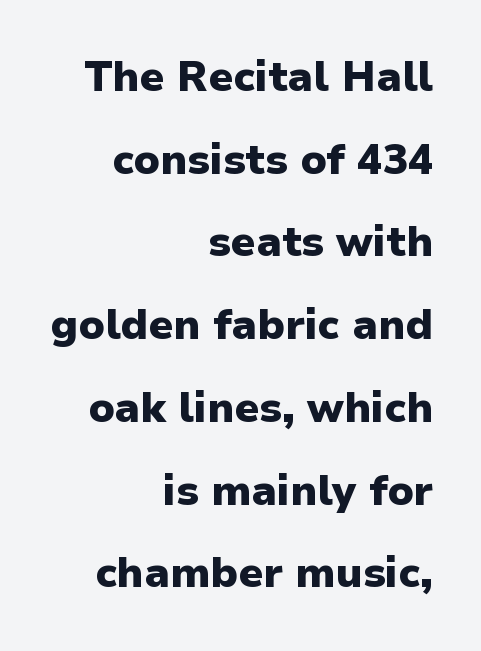
The image shows 42 px heavy sans-serif type, upright; set right-aligned, loose line spacing (1.97x), normal letter spacing, not underlined; low stroke contrast and a medium x-height.
